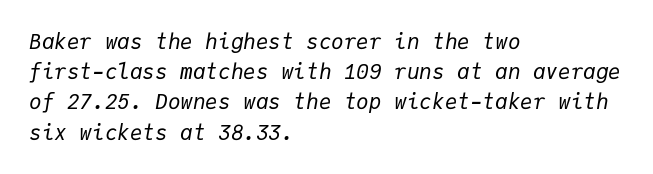
How are the letters spaced? Ordinarily, with no added tracking. This sample keeps an unexceptional amount of space between lines. Nobody drew a line under any word here. Horizontal alignment here is leftward, the default for most running prose. The face looks like a standard text weight, possibly lighter. The passage shown leans; its letterforms are oblique.
